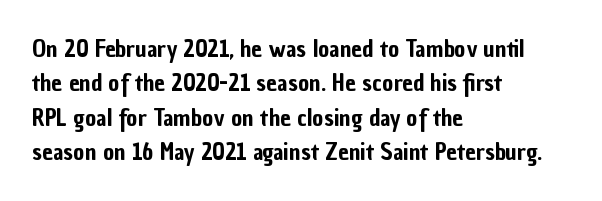
The rows are spaced the way most documents space them. Italic: no, the glyphs are upright roman. Reading down the block, your eye returns to a fixed left position each line. The words here are not underlined. Nothing unusual about the tracking: characters are spaced as the font intends.
